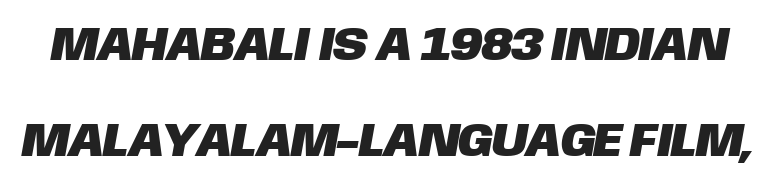
Q: Is the typeface a serif or a sans-serif typeface? A: Sans-serif.
Q: Is the text underlined? A: No.
Q: Is the spacing between letters normal or unusually wide? A: Normal.
Q: Is the spacing between lines tight, normal or loose? A: Loose.
Q: Width (condensed, normal, or wide)? A: Normal.
Q: Stroke contrast? A: Low.
Q: x-height? A: Large.
Q: Monospaced? A: No.
